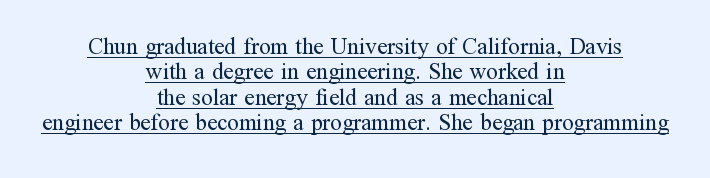
The image shows 23 px text type, upright; set centered, tight line spacing (1.1x), normal letter spacing, underlined.
